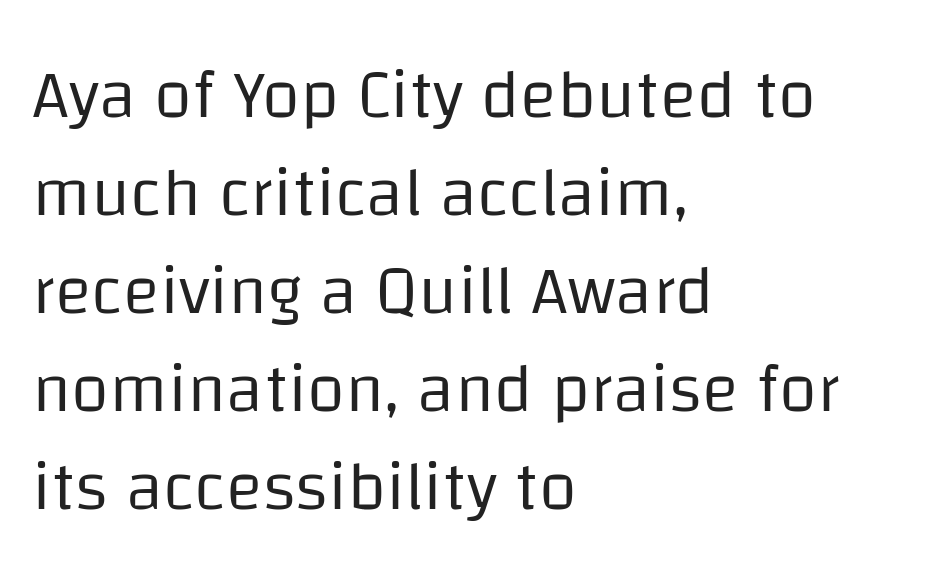
The image shows 69 px regular-weight sans-serif type, upright; set left-aligned, normal line spacing (1.42x), normal letter spacing, not underlined; low stroke contrast and a large x-height.
